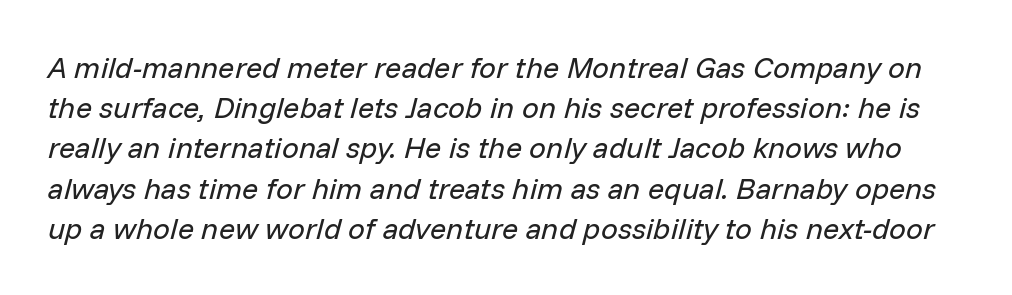
{"italic": "yes", "lean": "right", "slant_degrees": 14, "bold": "no", "weight": "regular", "width": "normal", "stroke_contrast": "low", "x_height": "medium", "monospaced": "no", "underline": "no", "line_spacing": "normal", "line_spacing_ratio": 1.34, "letter_spacing": "normal", "letter_spacing_em": 0.0, "glyph_px": 30}
